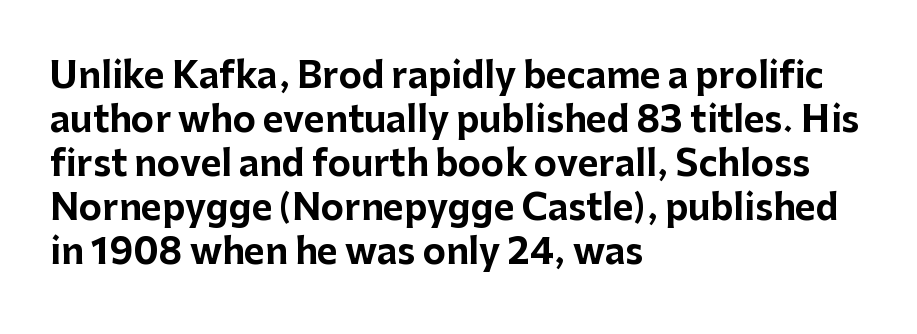
This sample uses plain, unmodified letter spacing. In terms of weight, the rendering is a true, heavy bold. Has an underline been added? It has not. Characters remain perfectly vertical along every line.
